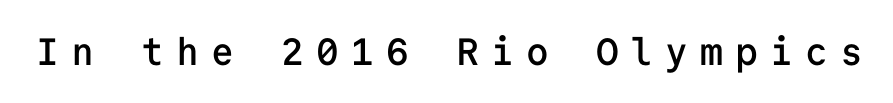
Letter spacing: wide. Each letter, wide or thin by design, is forced into the same width here. The letters carry no serifs — their stems end cleanly without finishing strokes. Stems and bowls a touch heavier than normal — semibold. Do the letters lean? They stand straight. Clear beneath every line of the passage.
